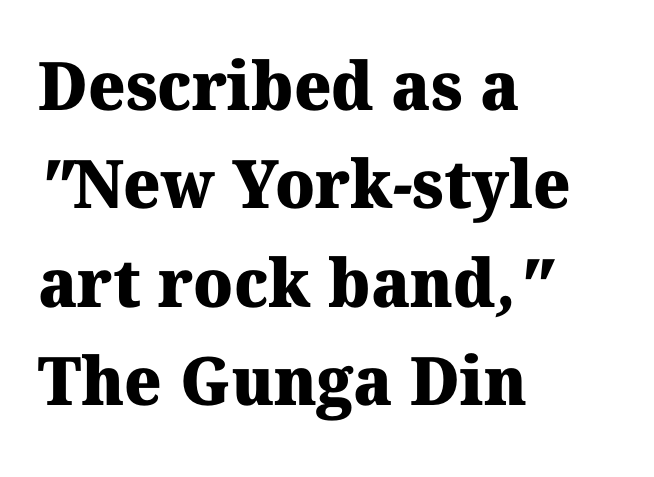
Q: Is the text bold? A: Yes.
Q: Is the typeface a serif or a sans-serif typeface? A: Serif.
Q: Is the text underlined? A: No.
Q: How is the paragraph aligned? A: Left-aligned.
Q: Is the spacing between letters normal or unusually wide? A: Normal.
Q: Is the spacing between lines tight, normal or loose? A: Normal.
Q: Width (condensed, normal, or wide)? A: Normal.
Q: Stroke contrast? A: Medium.
Q: x-height? A: Medium.
Q: Monospaced? A: No.
